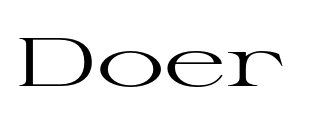
{"serif": "yes", "italic": "no", "bold": "no", "weight": "regular", "width": "wide", "stroke_contrast": "high", "x_height": "medium", "monospaced": "no", "underline": "no", "letter_spacing": "normal", "letter_spacing_em": 0.0, "glyph_px": 68}
